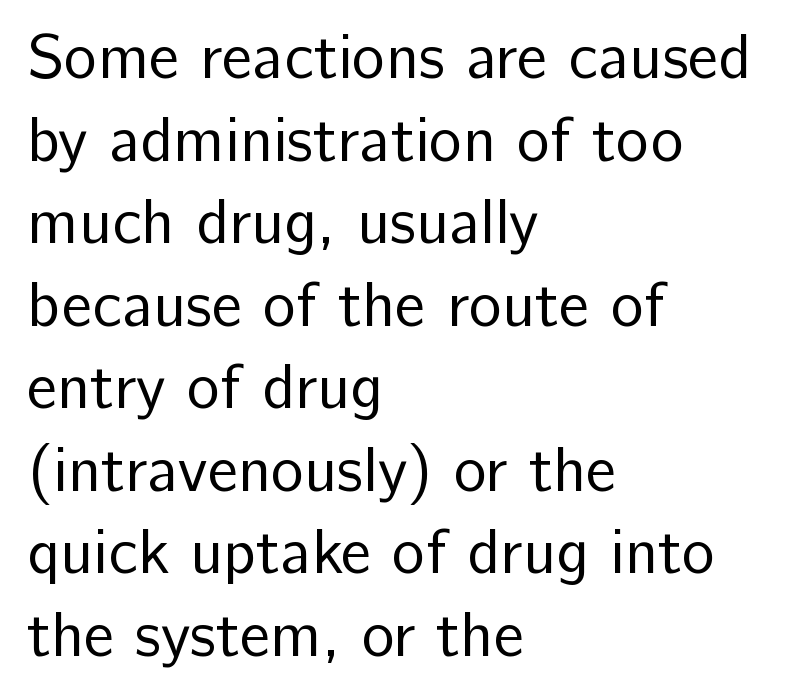
The image shows 63 px regular-weight sans-serif type, upright; set left-aligned, normal line spacing (1.31x), normal letter spacing, not underlined; low stroke contrast and a medium x-height.
